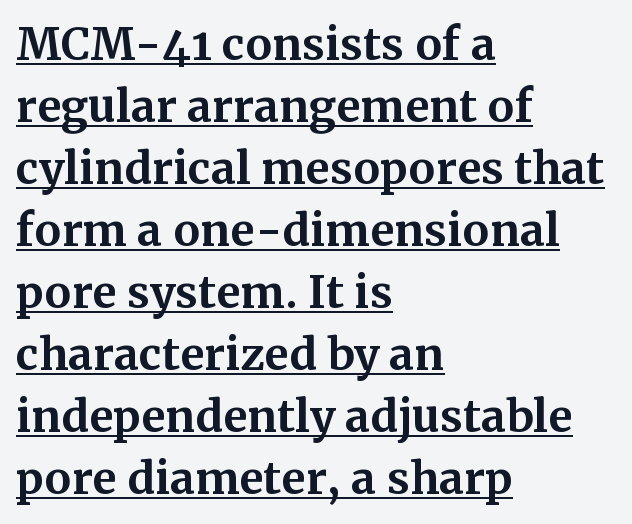
The image shows 44 px bold serif type, upright; set left-aligned, normal line spacing (1.41x), normal letter spacing, underlined; medium stroke contrast and a medium x-height.
